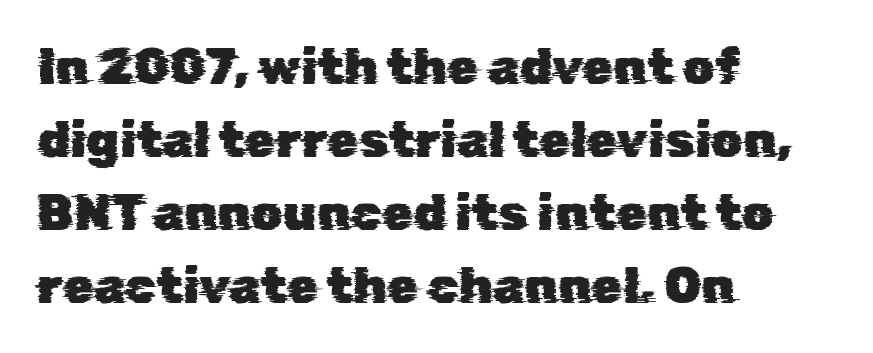
{"serif": "no", "width": "normal", "stroke_contrast": "low", "x_height": "medium", "monospaced": "no", "underline": "no", "align": "left", "line_spacing": "normal", "line_spacing_ratio": 1.46, "letter_spacing": "normal", "letter_spacing_em": 0.0, "glyph_px": 50}
